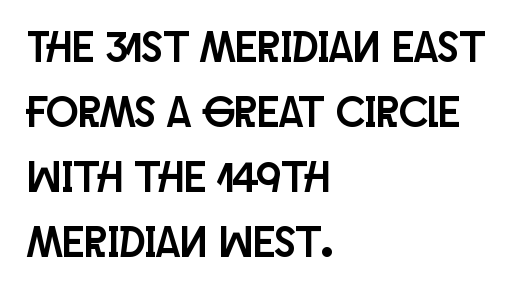
Q: Is the text italic (slanted)? A: No, it is upright.
Q: Is the typeface a serif or a sans-serif typeface? A: Sans-serif.
Q: Is the text underlined? A: No.
Q: How is the paragraph aligned? A: Left-aligned.
Q: Is the spacing between letters normal or unusually wide? A: Normal.
Q: Is the spacing between lines tight, normal or loose? A: Normal.
Q: Width (condensed, normal, or wide)? A: Condensed.
Q: Stroke contrast? A: Low.
Q: x-height? A: Large.
Q: Monospaced? A: No.
